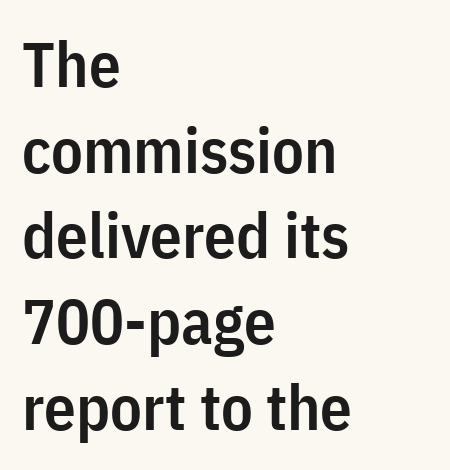
Q: Is the text bold? A: Semi-bold.
Q: Is the text italic (slanted)? A: No, it is upright.
Q: Is the typeface a serif or a sans-serif typeface? A: Sans-serif.
Q: Is the text underlined? A: No.
Q: How is the paragraph aligned? A: Left-aligned.
Q: Is the spacing between letters normal or unusually wide? A: Normal.
Q: Is the spacing between lines tight, normal or loose? A: Normal.
Q: Width (condensed, normal, or wide)? A: Condensed.
Q: Stroke contrast? A: Low.
Q: x-height? A: Medium.
Q: Monospaced? A: No.
